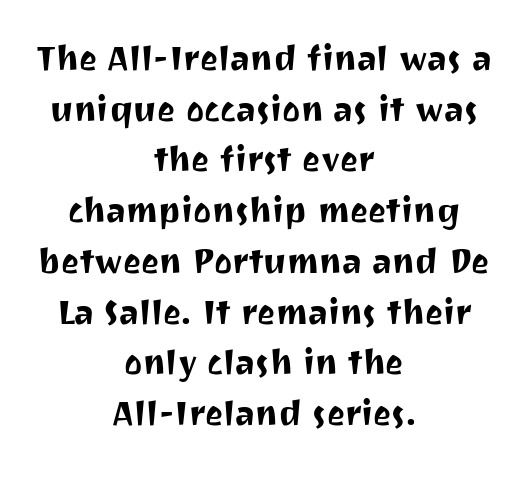
The image shows 43 px sans-serif type, upright; set centered, line spacing 1.18x, normal letter spacing, not underlined; medium stroke contrast and a medium x-height.
